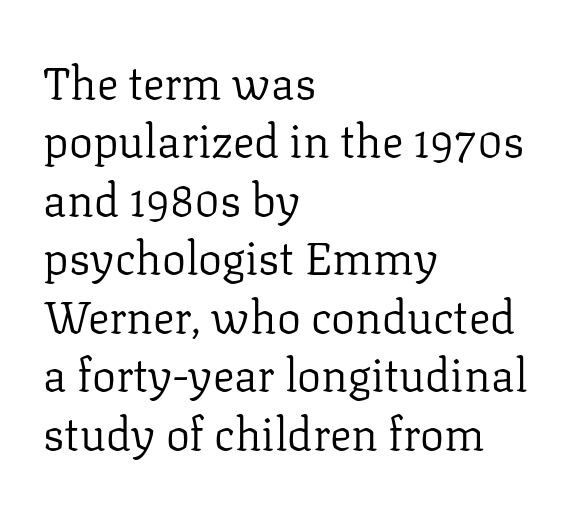
Q: Is the text bold? A: No.
Q: Is the text italic (slanted)? A: No, it is upright.
Q: Is the typeface a serif or a sans-serif typeface? A: Serif.
Q: Is the text underlined? A: No.
Q: How is the paragraph aligned? A: Left-aligned.
Q: Is the spacing between letters normal or unusually wide? A: Normal.
Q: Is the spacing between lines tight, normal or loose? A: Normal.
Q: Width (condensed, normal, or wide)? A: Normal.
Q: Stroke contrast? A: Low.
Q: x-height? A: Medium.
Q: Monospaced? A: No.
